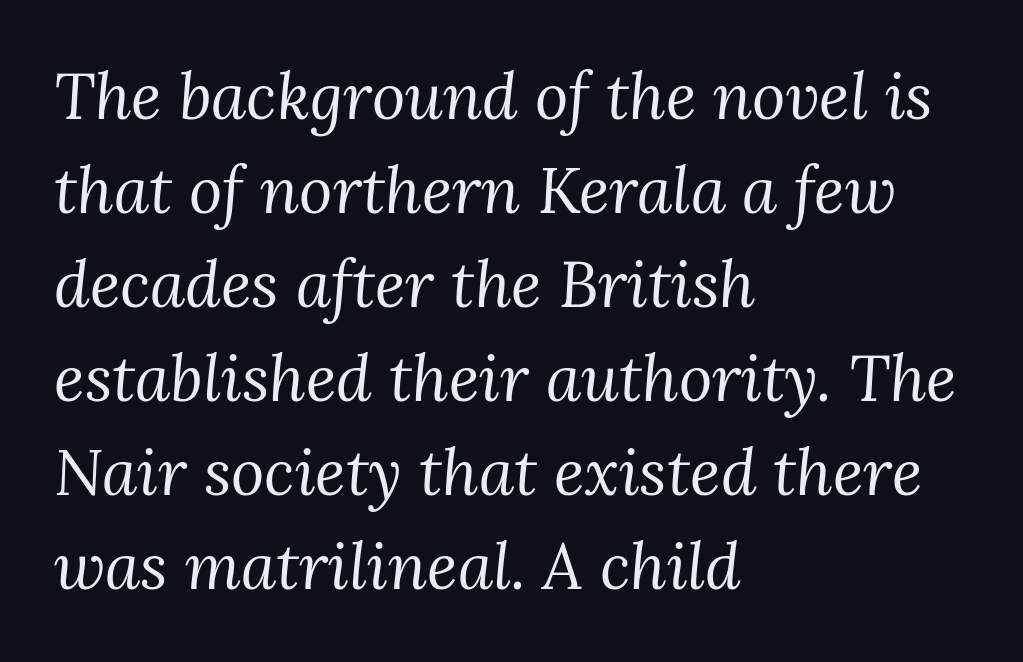
Q: Is the text bold? A: No.
Q: Is the text italic (slanted)? A: Yes, it leans right by about 3 degrees.
Q: Is the typeface a serif or a sans-serif typeface? A: Serif.
Q: Is the text underlined? A: No.
Q: How is the paragraph aligned? A: Left-aligned.
Q: Is the spacing between letters normal or unusually wide? A: Normal.
Q: Is the spacing between lines tight, normal or loose? A: Normal.
Q: Width (condensed, normal, or wide)? A: Normal.
Q: Stroke contrast? A: Medium.
Q: x-height? A: Medium.
Q: Monospaced? A: No.
